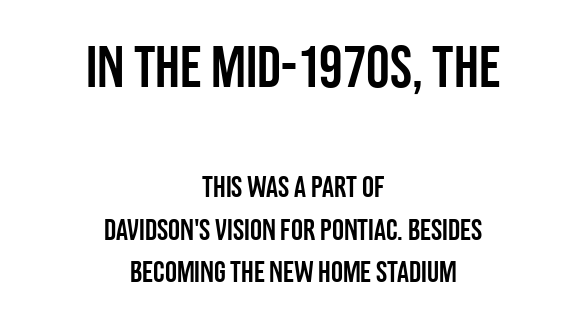
{"serif": "no", "italic": "no", "width": "condensed", "stroke_contrast": "low", "x_height": "large", "monospaced": "no", "underline": "no", "align": "center", "line_spacing": "normal", "line_spacing_ratio": 1.42, "letter_spacing": "normal", "letter_spacing_em": 0.0, "larger_block": "first", "size_ratio": 1.97, "glyph_px": 59}
